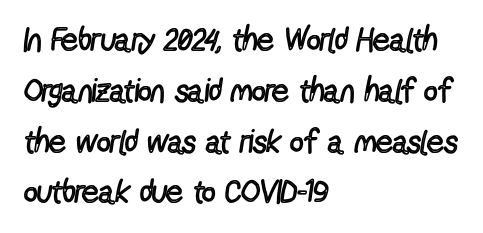
Visually the block forms a straight wall on the left and a jagged coastline on the right. Honestly, there is no underline to notice here at all. The strokes are not fattened; the text isn't bold. Regarding leading, the lines here are spaced in the standard way.
